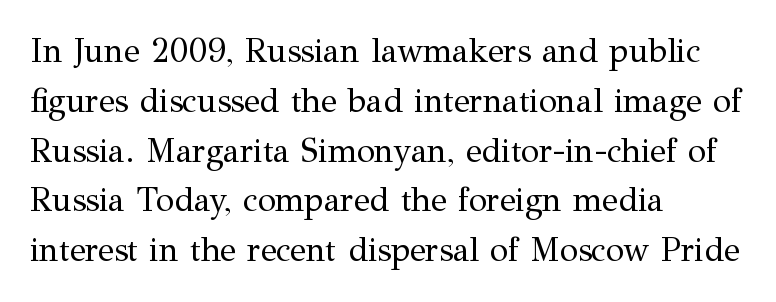
You could not count columns in this text — the font is proportionally spaced. A typesetter would call this leading conventional body-copy spacing. Where is the straight margin? On the left. The font family rendered here belongs to the serif group.
